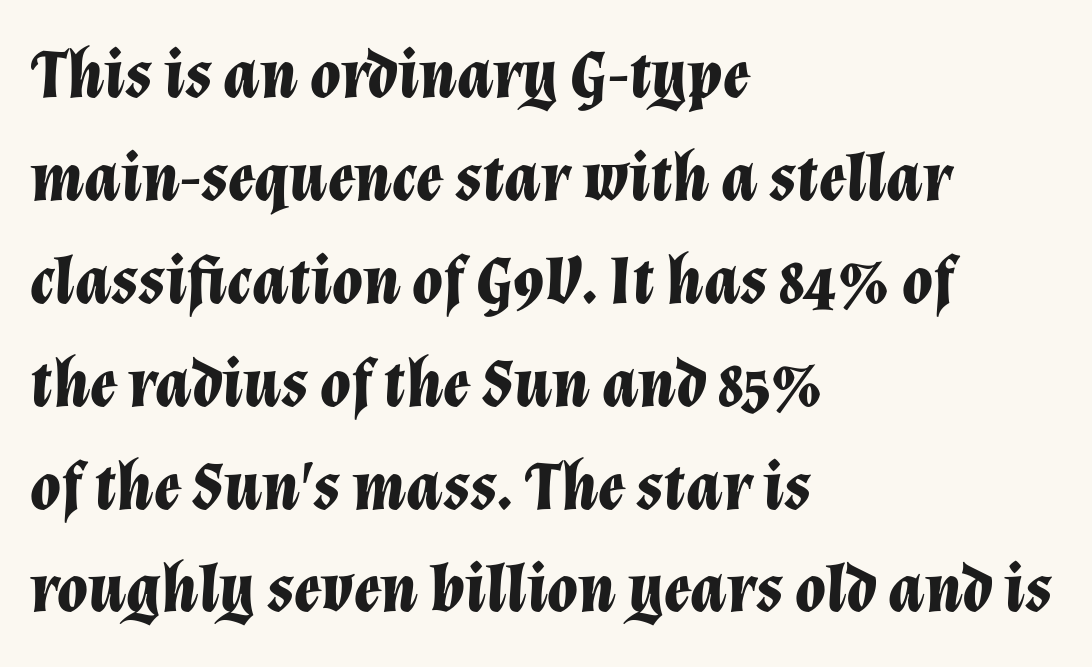
Q: Is the text bold? A: Yes.
Q: Is the text italic (slanted)? A: Yes, it leans right by about 12 degrees.
Q: Is the text underlined? A: No.
Q: How is the paragraph aligned? A: Left-aligned.
Q: Is the spacing between letters normal or unusually wide? A: Normal.
Q: Is the spacing between lines tight, normal or loose? A: Normal.
Q: Width (condensed, normal, or wide)? A: Normal.
Q: Stroke contrast? A: Low.
Q: x-height? A: Medium.
Q: Monospaced? A: No.
